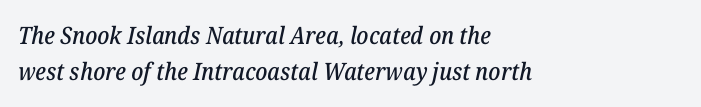
Q: Is the text italic (slanted)? A: Yes, it leans right by about 12 degrees.
Q: Is the text underlined? A: No.
Q: How is the paragraph aligned? A: Left-aligned.
Q: Is the spacing between letters normal or unusually wide? A: Normal.
Q: Is the spacing between lines tight, normal or loose? A: Normal.
